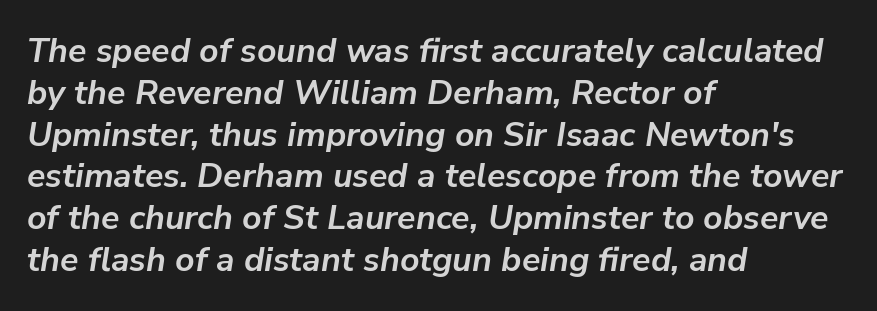
Q: Is the text bold? A: Yes.
Q: Is the text italic (slanted)? A: Yes, it leans right by about 9 degrees.
Q: Is the text underlined? A: No.
Q: How is the paragraph aligned? A: Left-aligned.
Q: Is the spacing between letters normal or unusually wide? A: Normal.
Q: Width (condensed, normal, or wide)? A: Normal.
Q: Stroke contrast? A: Low.
Q: x-height? A: Medium.
Q: Monospaced? A: No.
